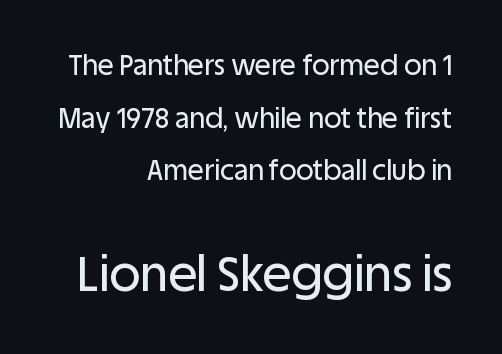
Q: Is the text italic (slanted)? A: No, it is upright.
Q: Is the typeface a serif or a sans-serif typeface? A: Sans-serif.
Q: Is the text underlined? A: No.
Q: How is the paragraph aligned? A: Right-aligned.
Q: Is the spacing between letters normal or unusually wide? A: Normal.
Q: Is the spacing between lines tight, normal or loose? A: Loose.
Q: Which block of text is set in a larger size, the first (top) or the second (bottom)? A: The second (bottom) one.
Q: Width (condensed, normal, or wide)? A: Normal.
Q: Stroke contrast? A: Low.
Q: x-height? A: Large.
Q: Monospaced? A: No.
